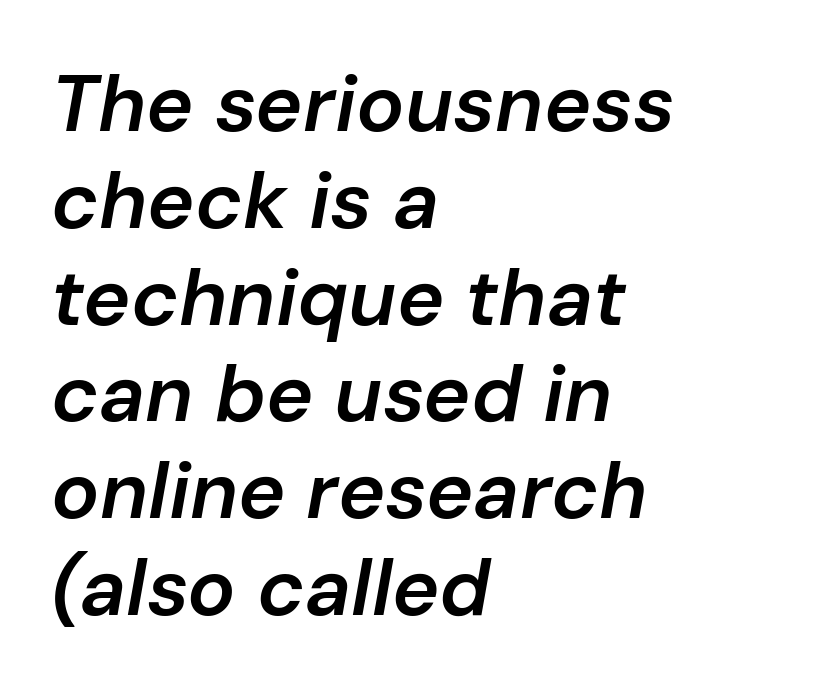
Q: Is the text bold? A: Semi-bold.
Q: Is the text italic (slanted)? A: Yes, it leans right by about 10 degrees.
Q: Is the text underlined? A: No.
Q: How is the paragraph aligned? A: Left-aligned.
Q: Is the spacing between letters normal or unusually wide? A: Normal.
Q: Width (condensed, normal, or wide)? A: Normal.
Q: Stroke contrast? A: Low.
Q: x-height? A: Medium.
Q: Monospaced? A: No.
